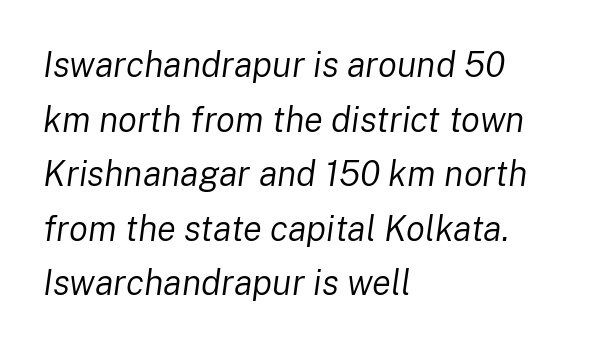
{"italic": "yes", "lean": "right", "slant_degrees": 8, "bold": "no", "weight": "regular", "width": "normal", "stroke_contrast": "low", "x_height": "medium", "monospaced": "no", "underline": "no", "align": "left", "line_spacing": "normal", "line_spacing_ratio": 1.56, "letter_spacing": "normal", "letter_spacing_em": 0.0, "glyph_px": 35}
